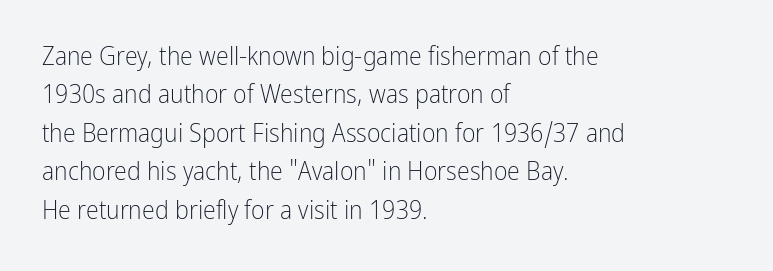
The image shows 26 px text type, upright; set left-aligned, normal line spacing (1.48x), normal letter spacing, not underlined.
